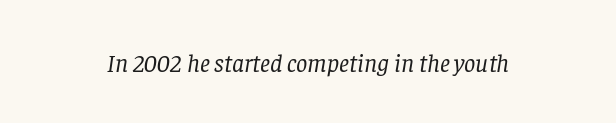
{"italic": "yes", "lean": "right", "slant_degrees": 8, "bold": "no", "underline": "no", "letter_spacing": "normal", "letter_spacing_em": 0.0, "glyph_px": 25}
